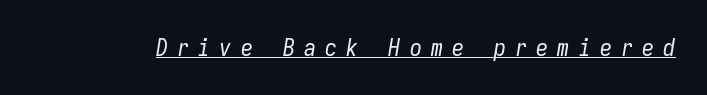
Q: Is the text bold? A: No.
Q: Is the text italic (slanted)? A: Yes, it leans right by about 9 degrees.
Q: Is the text underlined? A: Yes.
Q: Is the spacing between letters normal or unusually wide? A: Unusually wide.
